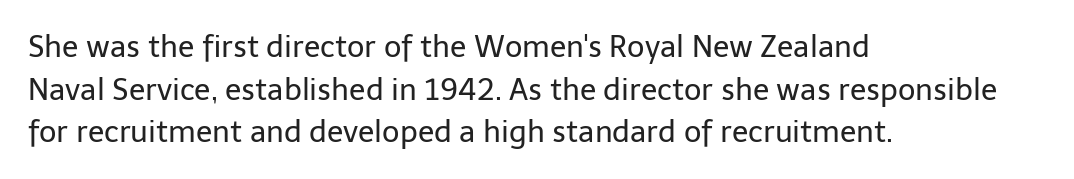
{"serif": "no", "italic": "no", "bold": "no", "weight": "regular", "width": "normal", "stroke_contrast": "low", "x_height": "medium", "monospaced": "no", "underline": "no", "align": "left", "line_spacing": "normal", "line_spacing_ratio": 1.42, "letter_spacing": "normal", "letter_spacing_em": 0.0, "glyph_px": 30}
